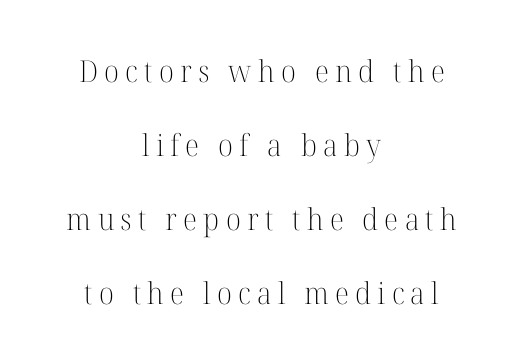
Q: Is the text bold? A: No.
Q: Is the text italic (slanted)? A: No, it is upright.
Q: Is the typeface a serif or a sans-serif typeface? A: Serif.
Q: Is the text underlined? A: No.
Q: How is the paragraph aligned? A: Centered.
Q: Is the spacing between letters normal or unusually wide? A: Unusually wide.
Q: Is the spacing between lines tight, normal or loose? A: Loose.
Q: Width (condensed, normal, or wide)? A: Normal.
Q: Stroke contrast? A: High.
Q: x-height? A: Medium.
Q: Monospaced? A: No.
